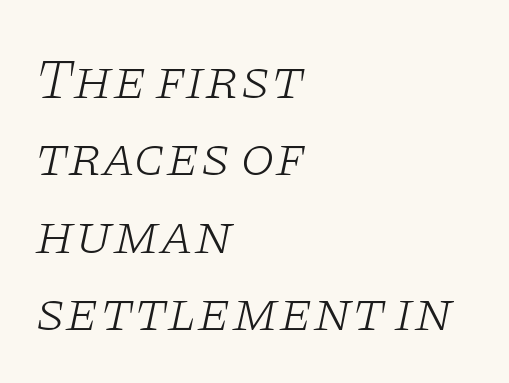
The image shows 56 px light, wide serif type, italic (leaning right); set left-aligned, normal line spacing (1.38x), normal letter spacing, not underlined; low stroke contrast and a large x-height.
